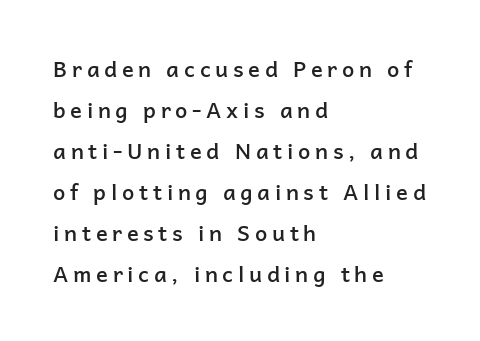
{"italic": "no", "bold": "semi", "underline": "no", "align": "left", "line_spacing_ratio": 1.86, "letter_spacing": "wide", "letter_spacing_em": 0.21, "glyph_px": 22}
